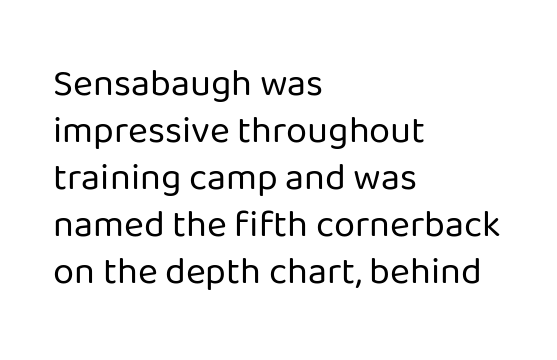
Q: Is the text bold? A: No.
Q: Is the text italic (slanted)? A: No, it is upright.
Q: Is the typeface a serif or a sans-serif typeface? A: Sans-serif.
Q: Is the text underlined? A: No.
Q: How is the paragraph aligned? A: Left-aligned.
Q: Is the spacing between letters normal or unusually wide? A: Normal.
Q: Width (condensed, normal, or wide)? A: Normal.
Q: Stroke contrast? A: Low.
Q: x-height? A: Medium.
Q: Monospaced? A: No.
